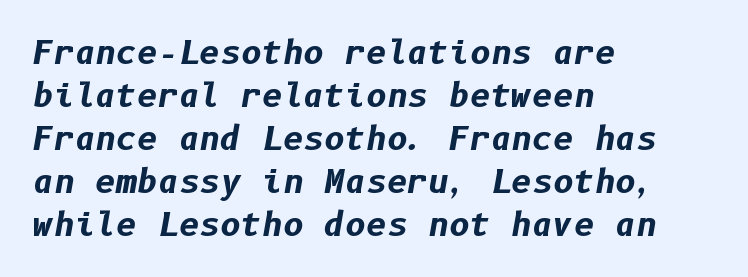
{"italic": "yes", "lean": "right", "slant_degrees": 10, "bold": "yes", "weight": "bold", "width": "normal", "stroke_contrast": "low", "x_height": "medium", "underline": "no", "align": "left", "line_spacing": "normal", "line_spacing_ratio": 1.34, "letter_spacing": "normal", "letter_spacing_em": 0.0, "glyph_px": 32}
